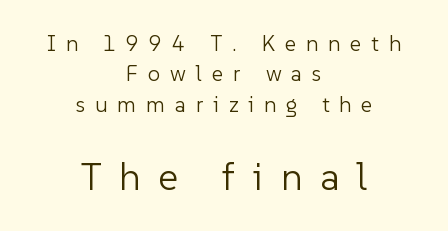
A typesetter would call this proportional, since set widths differ per character. Vertical strokes here are truly vertical. The space between consecutive lines is moderate. The typeface has the unassuming heft of standard copy or less.
